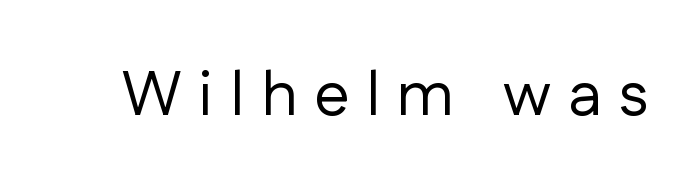
The image shows 63 px regular-weight sans-serif type, upright; set unusually wide letter spacing (+0.27 em), not underlined; low stroke contrast and a medium x-height.
